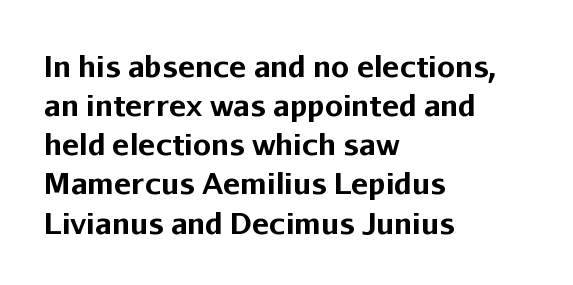
Q: Is the text bold? A: Yes.
Q: Is the text italic (slanted)? A: No, it is upright.
Q: Is the typeface a serif or a sans-serif typeface? A: Sans-serif.
Q: Is the text underlined? A: No.
Q: How is the paragraph aligned? A: Left-aligned.
Q: Is the spacing between letters normal or unusually wide? A: Normal.
Q: Is the spacing between lines tight, normal or loose? A: Normal.
Q: Width (condensed, normal, or wide)? A: Normal.
Q: Stroke contrast? A: Low.
Q: x-height? A: Medium.
Q: Monospaced? A: No.
